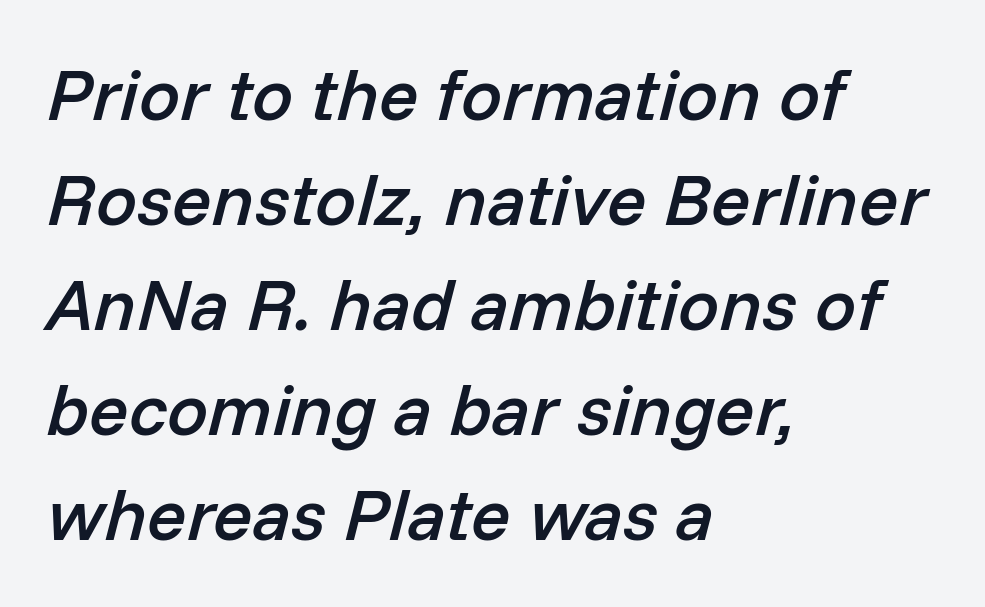
{"italic": "yes", "lean": "right", "slant_degrees": 14, "bold": "semi", "weight": "semibold", "width": "normal", "stroke_contrast": "low", "x_height": "medium", "monospaced": "no", "underline": "no", "align": "left", "line_spacing": "normal", "line_spacing_ratio": 1.44, "letter_spacing": "normal", "letter_spacing_em": 0.0, "glyph_px": 73}
